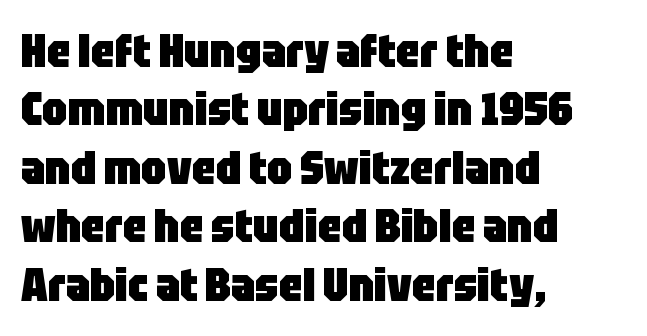
Q: Is the text bold? A: Yes.
Q: Is the text italic (slanted)? A: No, it is upright.
Q: Is the typeface a serif or a sans-serif typeface? A: Sans-serif.
Q: Is the text underlined? A: No.
Q: How is the paragraph aligned? A: Left-aligned.
Q: Is the spacing between letters normal or unusually wide? A: Normal.
Q: Is the spacing between lines tight, normal or loose? A: Normal.
Q: Width (condensed, normal, or wide)? A: Condensed.
Q: Stroke contrast? A: Low.
Q: x-height? A: Large.
Q: Monospaced? A: No.
